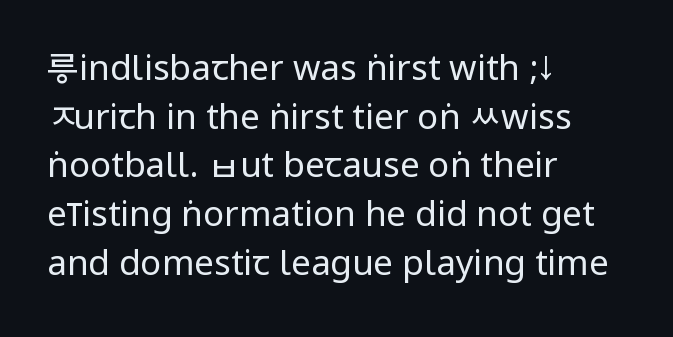
Q: Is the text bold? A: No.
Q: Is the text italic (slanted)? A: No, it is upright.
Q: Is the typeface a serif or a sans-serif typeface? A: Sans-serif.
Q: Is the text underlined? A: No.
Q: How is the paragraph aligned? A: Left-aligned.
Q: Is the spacing between letters normal or unusually wide? A: Normal.
Q: Is the spacing between lines tight, normal or loose? A: Normal.
Q: Width (condensed, normal, or wide)? A: Condensed.
Q: Stroke contrast? A: Low.
